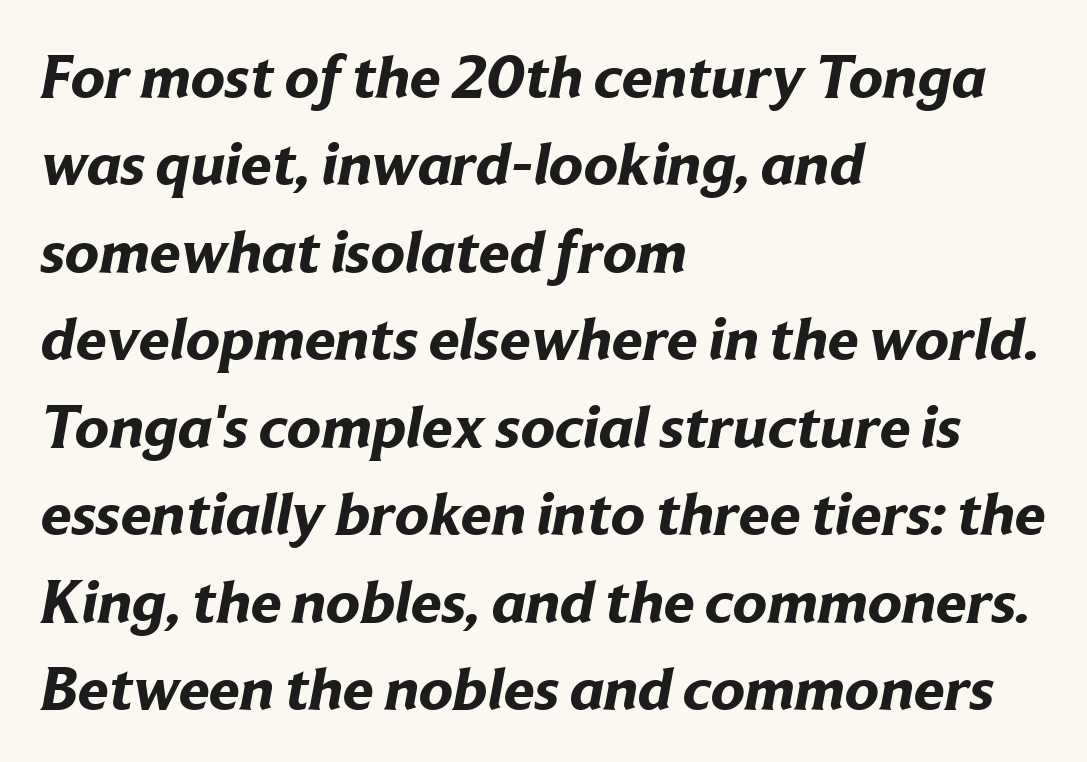
{"serif": "no", "bold": "yes", "weight": "bold", "width": "normal", "stroke_contrast": "low", "x_height": "medium", "monospaced": "no", "underline": "no", "align": "left", "line_spacing": "normal", "line_spacing_ratio": 1.41, "letter_spacing": "normal", "letter_spacing_em": 0.0, "glyph_px": 62}
